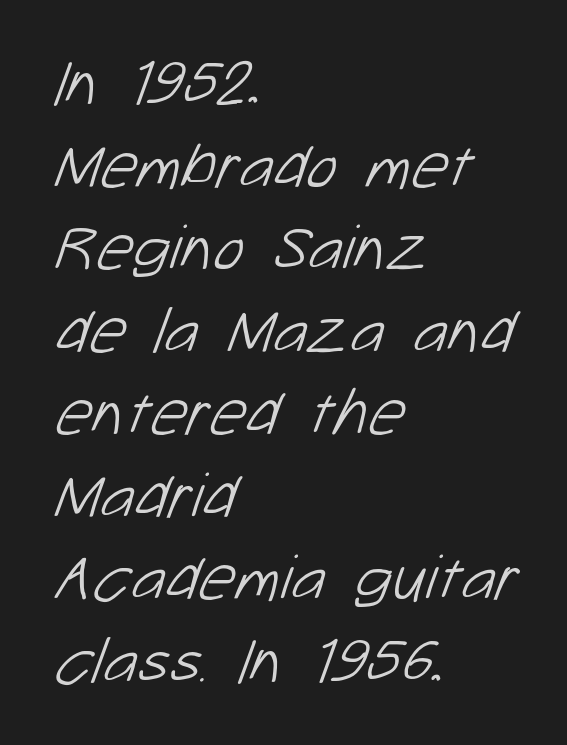
Q: Is the text bold? A: No.
Q: Is the typeface a serif or a sans-serif typeface? A: Sans-serif.
Q: Is the text underlined? A: No.
Q: How is the paragraph aligned? A: Left-aligned.
Q: Is the spacing between letters normal or unusually wide? A: Normal.
Q: Is the spacing between lines tight, normal or loose? A: Normal.
Q: Width (condensed, normal, or wide)? A: Normal.
Q: Stroke contrast? A: Low.
Q: x-height? A: Medium.
Q: Monospaced? A: No.
